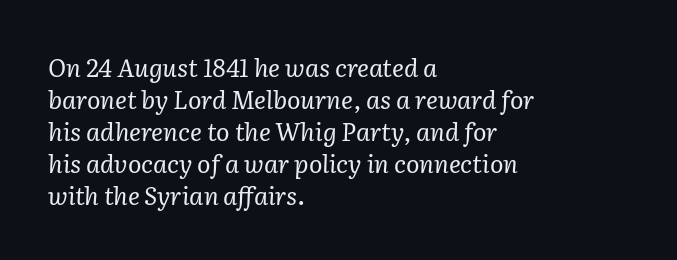
The image shows 25 px text type, italic (leaning right); set left-aligned, normal line spacing (1.28x), normal letter spacing, not underlined.
